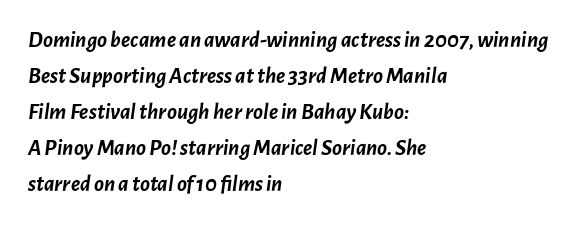
Inter-character spacing is left at the font's built-in metrics. An italicized treatment has been applied to the whole sample. Quick note: interline space is typical. The rendering anchors every line to the left-hand side.
